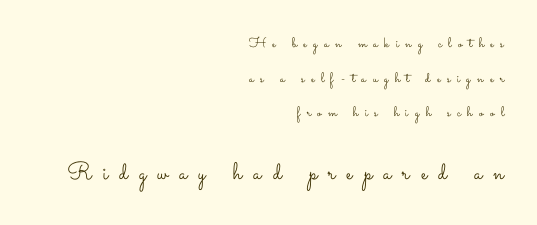
Q: Is the text bold? A: No.
Q: Is the text italic (slanted)? A: Yes.
Q: Is the text underlined? A: No.
Q: How is the paragraph aligned? A: Right-aligned.
Q: Is the spacing between letters normal or unusually wide? A: Unusually wide.
Q: Is the spacing between lines tight, normal or loose? A: Loose.
Q: Which block of text is set in a larger size, the first (top) or the second (bottom)? A: The second (bottom) one.
